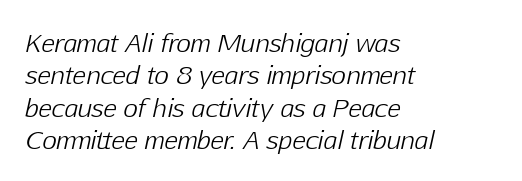
{"italic": "yes", "lean": "right", "slant_degrees": 12, "bold": "no", "underline": "no", "align": "left", "line_spacing": "normal", "line_spacing_ratio": 1.3, "letter_spacing": "normal", "letter_spacing_em": 0.0, "glyph_px": 25}
